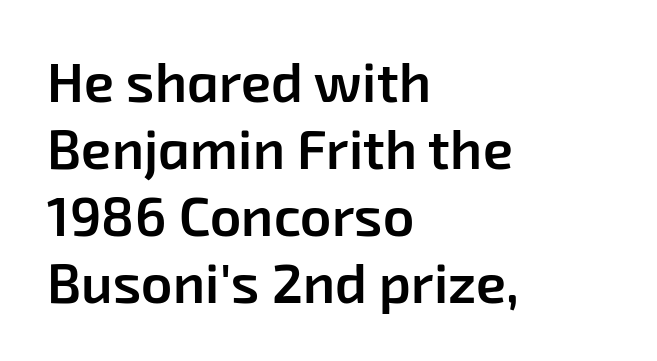
Q: Is the text bold? A: Semi-bold.
Q: Is the typeface a serif or a sans-serif typeface? A: Sans-serif.
Q: Is the text underlined? A: No.
Q: How is the paragraph aligned? A: Left-aligned.
Q: Is the spacing between letters normal or unusually wide? A: Normal.
Q: Width (condensed, normal, or wide)? A: Normal.
Q: Stroke contrast? A: Low.
Q: x-height? A: Medium.
Q: Monospaced? A: No.
